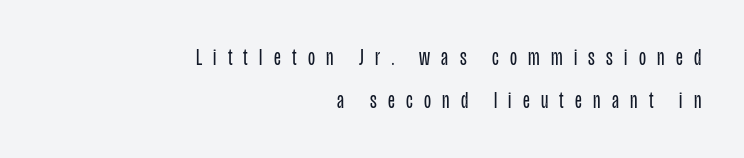
No italicization has been applied; the sample stays upright. Tracking here is generous; glyphs stand well apart from one another. These glyphs show unthickened strokes, regular width or finer. The rendering anchors every line to the right-hand side.
